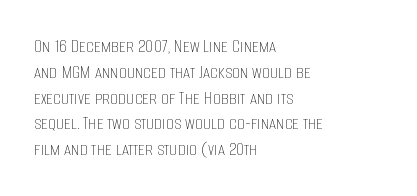
Interline gaps are of average width in this sample. Style check: upright. Tracking here is standard; glyphs follow each other at the usual distance. Stroke mass is kept to a normal reading level or below. Beneath every word, the page is bare. Leftover space on each line is placed entirely after the last word.
